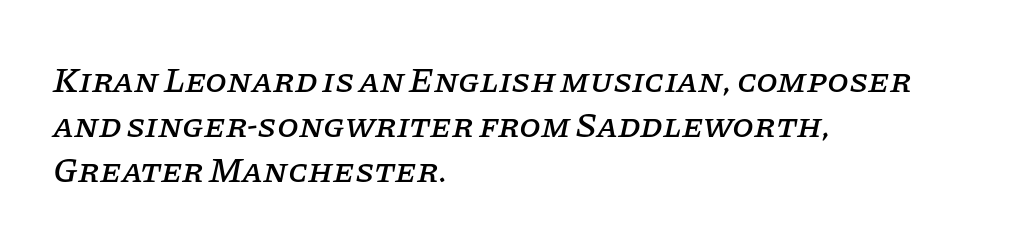
Q: Is the text italic (slanted)? A: Yes, it leans right by about 11 degrees.
Q: Is the typeface a serif or a sans-serif typeface? A: Serif.
Q: Is the text underlined? A: No.
Q: How is the paragraph aligned? A: Left-aligned.
Q: Is the spacing between letters normal or unusually wide? A: Normal.
Q: Is the spacing between lines tight, normal or loose? A: Normal.
Q: Width (condensed, normal, or wide)? A: Normal.
Q: Stroke contrast? A: Low.
Q: x-height? A: Large.
Q: Monospaced? A: No.
